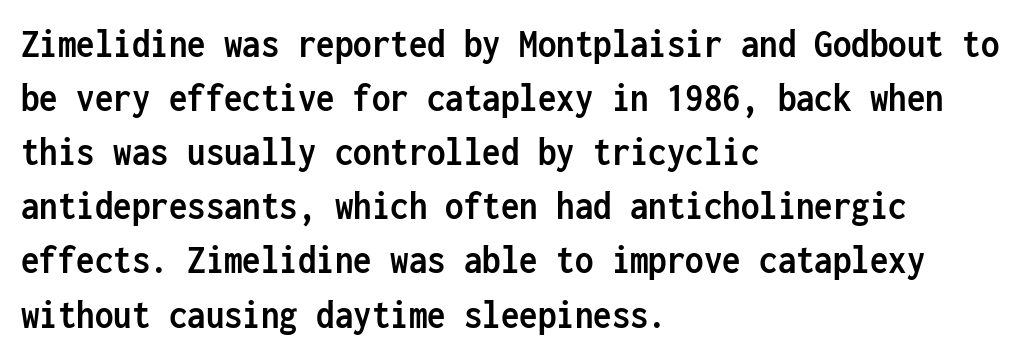
{"serif": "no", "italic": "no", "bold": "yes", "weight": "semibold", "width": "condensed", "stroke_contrast": "low", "x_height": "medium", "monospaced": "yes", "underline": "no", "align": "left", "line_spacing": "normal", "line_spacing_ratio": 1.32, "letter_spacing": "normal", "letter_spacing_em": 0.0, "glyph_px": 41}
